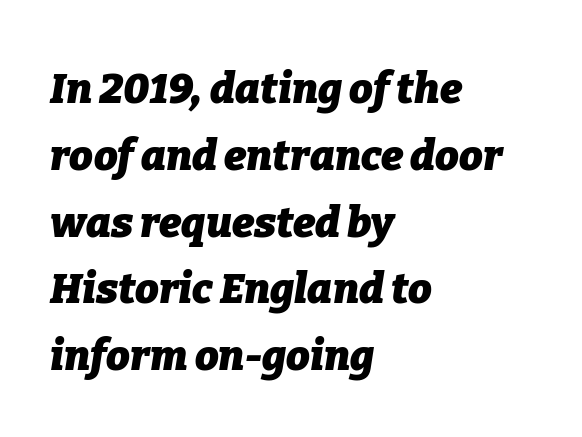
{"italic": "yes", "lean": "right", "slant_degrees": 9, "bold": "yes", "weight": "heavy", "width": "normal", "stroke_contrast": "low", "x_height": "medium", "monospaced": "no", "underline": "no", "align": "left", "line_spacing": "normal", "line_spacing_ratio": 1.59, "letter_spacing": "normal", "letter_spacing_em": 0.0, "glyph_px": 42}
